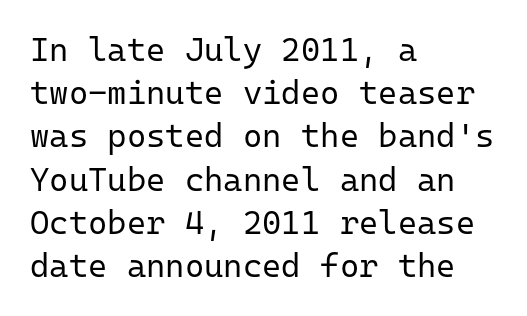
The image shows 33 px regular-weight sans-serif type, upright, monospaced; set left-aligned, normal line spacing (1.31x), normal letter spacing, not underlined; low stroke contrast and a medium x-height.
